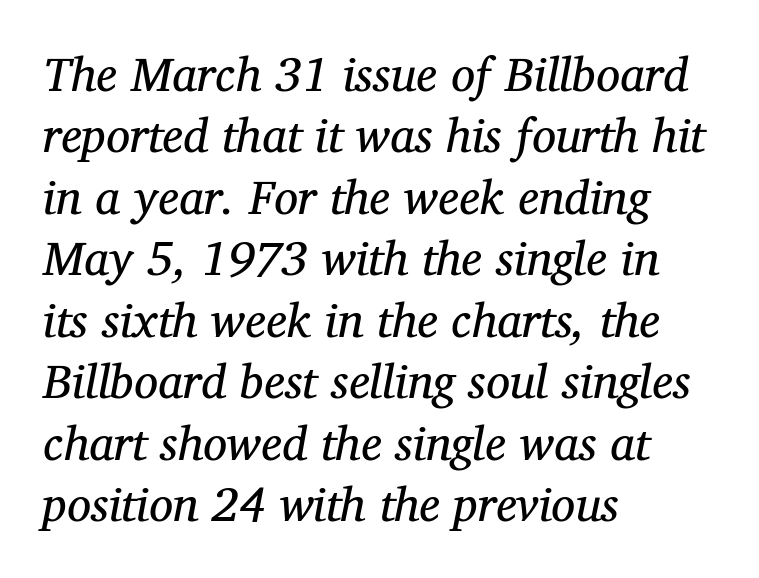
{"serif": "yes", "italic": "yes", "lean": "right", "slant_degrees": 12, "bold": "no", "weight": "regular", "width": "normal", "stroke_contrast": "medium", "x_height": "medium", "monospaced": "no", "underline": "no", "align": "left", "line_spacing": "normal", "line_spacing_ratio": 1.28, "letter_spacing": "normal", "letter_spacing_em": 0.0, "glyph_px": 48}
